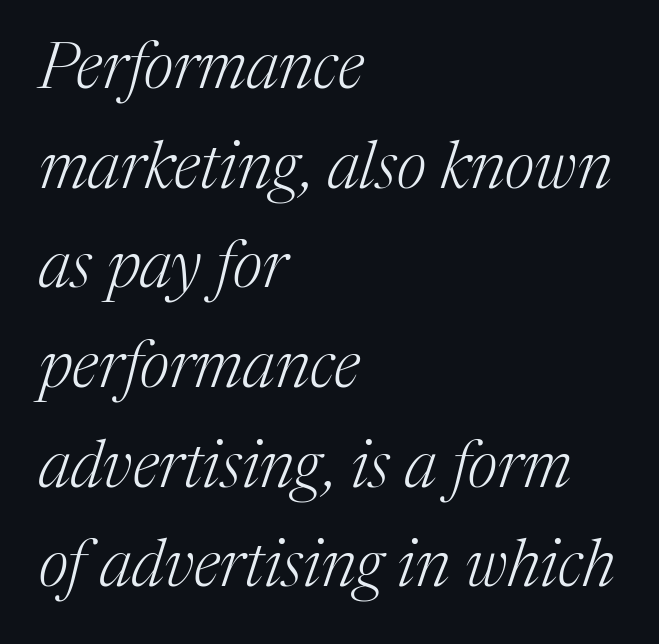
Q: Is the text bold? A: No.
Q: Is the text italic (slanted)? A: Yes, it leans right by about 17 degrees.
Q: Is the typeface a serif or a sans-serif typeface? A: Serif.
Q: Is the text underlined? A: No.
Q: How is the paragraph aligned? A: Left-aligned.
Q: Is the spacing between letters normal or unusually wide? A: Normal.
Q: Is the spacing between lines tight, normal or loose? A: Normal.
Q: Width (condensed, normal, or wide)? A: Normal.
Q: Stroke contrast? A: Medium.
Q: x-height? A: Medium.
Q: Monospaced? A: No.
